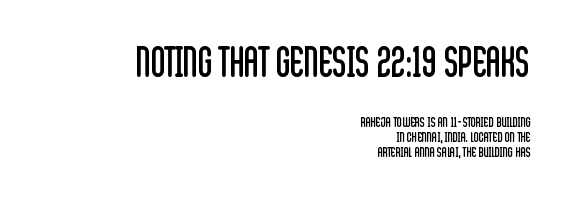
{"serif": "no", "italic": "no", "bold": "no", "weight": "regular", "width": "condensed", "stroke_contrast": "low", "x_height": "large", "monospaced": "no", "underline": "no", "align": "right", "line_spacing": "tight", "line_spacing_ratio": 1.06, "letter_spacing": "normal", "letter_spacing_em": 0.0, "larger_block": "first", "size_ratio": 2.86, "glyph_px": 40}
